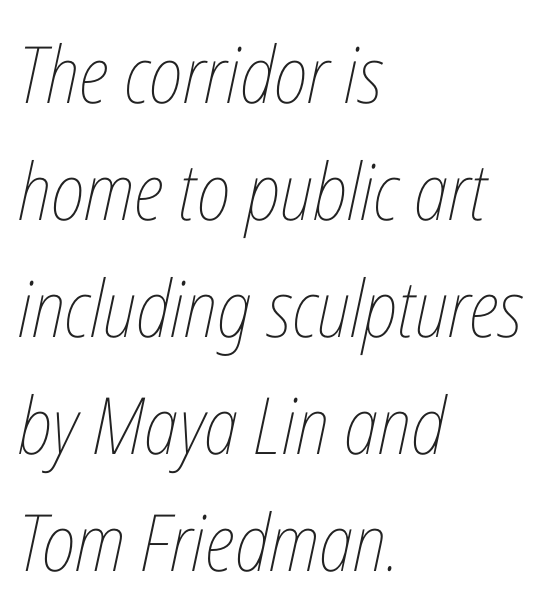
Q: Is the text bold? A: No.
Q: Is the text italic (slanted)? A: Yes, it leans right by about 12 degrees.
Q: Is the text underlined? A: No.
Q: How is the paragraph aligned? A: Left-aligned.
Q: Is the spacing between letters normal or unusually wide? A: Normal.
Q: Is the spacing between lines tight, normal or loose? A: Normal.
Q: Width (condensed, normal, or wide)? A: Condensed.
Q: Stroke contrast? A: Low.
Q: x-height? A: Medium.
Q: Monospaced? A: No.
